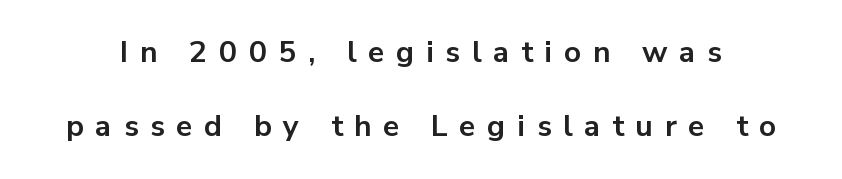
The image shows 30 px bold sans-serif type, upright; set loose line spacing (2.48x), unusually wide letter spacing (+0.39 em), not underlined; low stroke contrast and a medium x-height.
